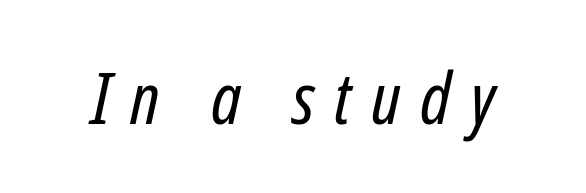
Would a proofreader flag this as italicized? Yes. Think of a printed novel: that variable character pitch is what you see here. Each word looks stretched out because of the extra space between its letters. Descenders hang freely into open space.
